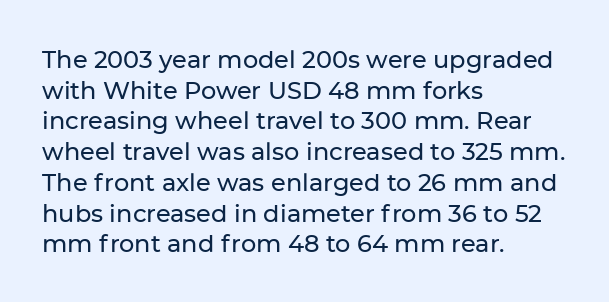
These lines stack with their left ends in a neat column. This sample uses plain, unmodified letter spacing. Rows of type keep a routine distance in the vertical direction. The glyphs are unaccompanied by any horizontal stroke below them. Vertical strokes here are truly vertical.
